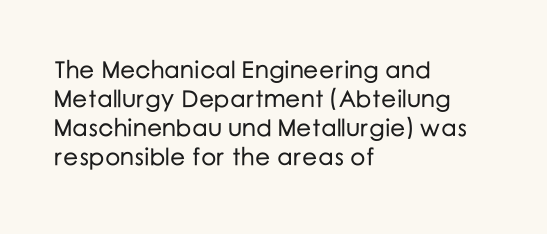
Q: Is the text italic (slanted)? A: No, it is upright.
Q: Is the text underlined? A: No.
Q: How is the paragraph aligned? A: Left-aligned.
Q: Is the spacing between letters normal or unusually wide? A: Normal.
